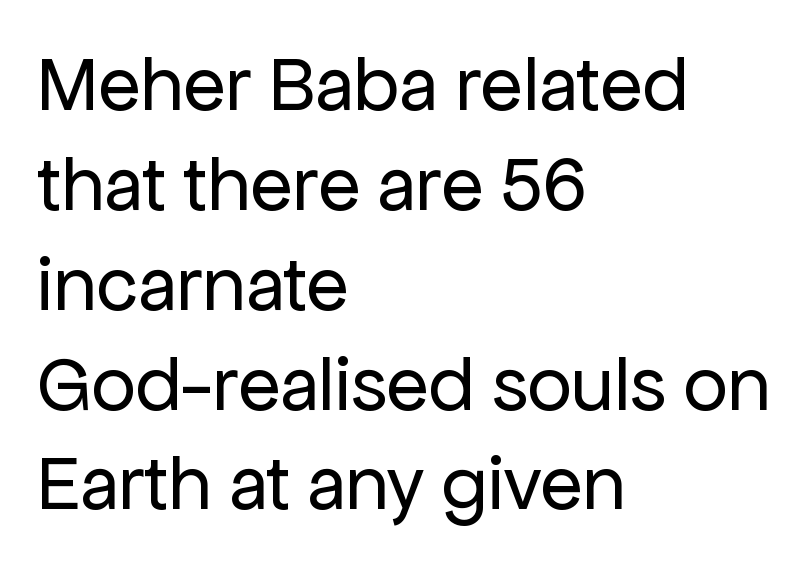
Q: Is the text bold? A: No.
Q: Is the text italic (slanted)? A: No, it is upright.
Q: Is the typeface a serif or a sans-serif typeface? A: Sans-serif.
Q: Is the text underlined? A: No.
Q: How is the paragraph aligned? A: Left-aligned.
Q: Is the spacing between letters normal or unusually wide? A: Normal.
Q: Is the spacing between lines tight, normal or loose? A: Normal.
Q: Width (condensed, normal, or wide)? A: Normal.
Q: Stroke contrast? A: Low.
Q: x-height? A: Medium.
Q: Monospaced? A: No.
